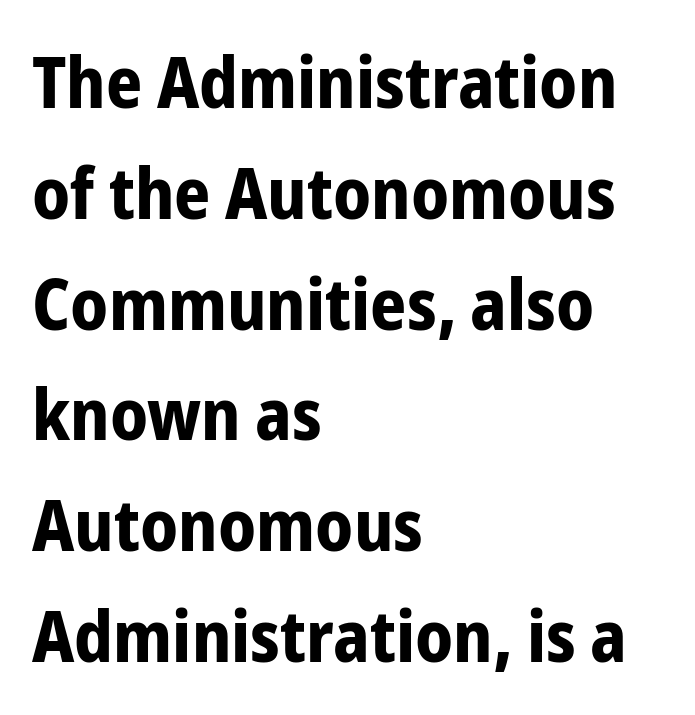
Q: Is the text bold? A: Yes.
Q: Is the text italic (slanted)? A: No, it is upright.
Q: Is the typeface a serif or a sans-serif typeface? A: Sans-serif.
Q: Is the text underlined? A: No.
Q: How is the paragraph aligned? A: Left-aligned.
Q: Is the spacing between letters normal or unusually wide? A: Normal.
Q: Is the spacing between lines tight, normal or loose? A: Normal.
Q: Width (condensed, normal, or wide)? A: Condensed.
Q: Stroke contrast? A: Low.
Q: x-height? A: Medium.
Q: Monospaced? A: No.
